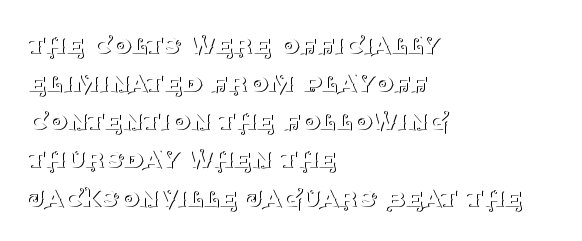
Q: Is the text bold? A: No.
Q: Is the text italic (slanted)? A: No, it is upright.
Q: Is the typeface a serif or a sans-serif typeface? A: Serif.
Q: Is the text underlined? A: No.
Q: How is the paragraph aligned? A: Left-aligned.
Q: Is the spacing between letters normal or unusually wide? A: Normal.
Q: Width (condensed, normal, or wide)? A: Normal.
Q: Stroke contrast? A: Medium.
Q: x-height? A: Large.
Q: Monospaced? A: No.
